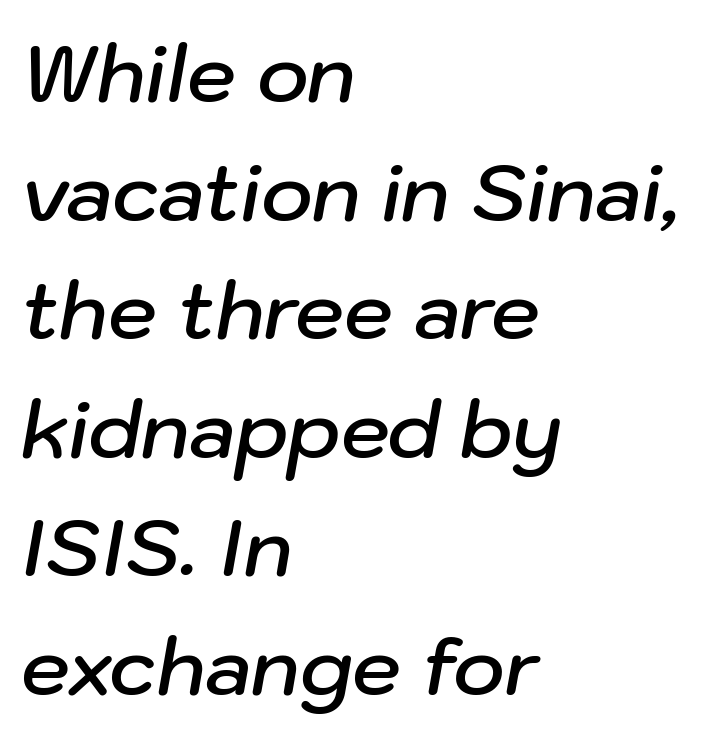
You could not count columns in this text — the font is proportionally spaced. The line texture is even and compact thanks to regular tracking. The letters are semibold — heavier than regular but short of a full bold. Line spacing here is normal. Words float on clear page, feet unadorned. The passage is arranged the way most books set body copy — flush left.
